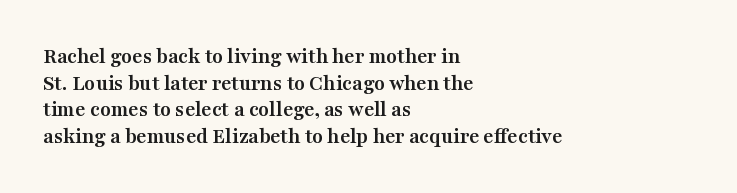
{"italic": "no", "bold": "yes", "underline": "no", "align": "left", "line_spacing_ratio": 1.21, "letter_spacing": "normal", "letter_spacing_em": 0.0, "glyph_px": 22}
